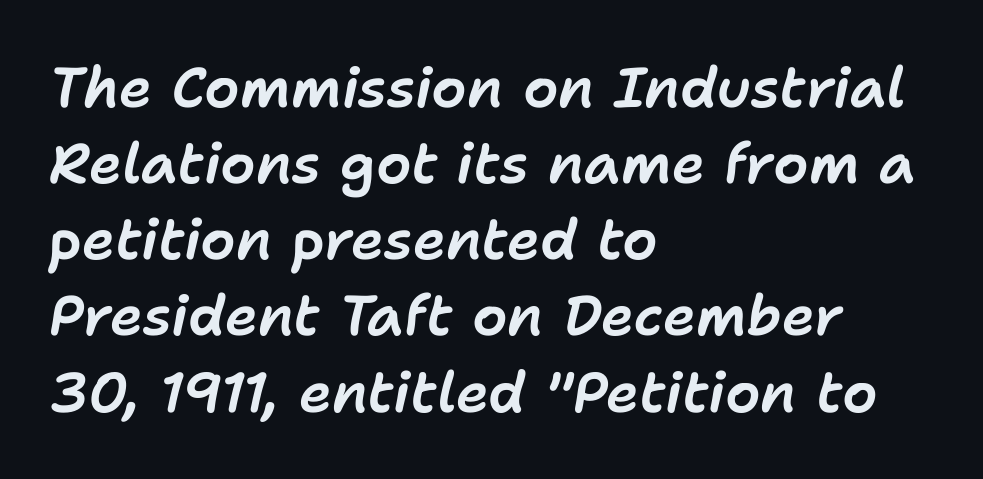
Q: Is the text italic (slanted)? A: Yes, it leans right by about 11 degrees.
Q: Is the text underlined? A: No.
Q: How is the paragraph aligned? A: Left-aligned.
Q: Is the spacing between letters normal or unusually wide? A: Normal.
Q: Is the spacing between lines tight, normal or loose? A: Normal.
Q: Width (condensed, normal, or wide)? A: Normal.
Q: Stroke contrast? A: Low.
Q: x-height? A: Medium.
Q: Monospaced? A: No.
